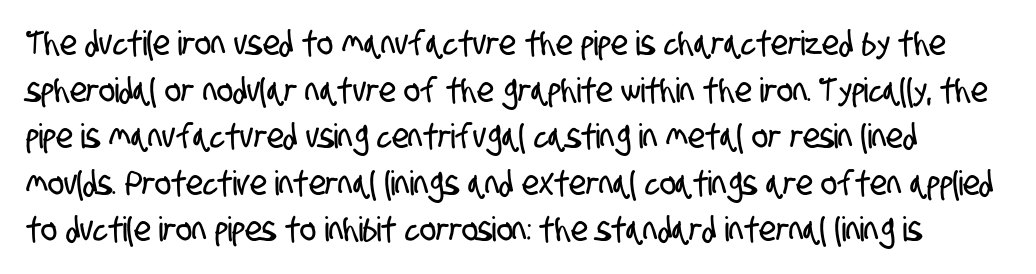
Q: Is the typeface a serif or a sans-serif typeface? A: Sans-serif.
Q: Is the text underlined? A: No.
Q: Is the spacing between letters normal or unusually wide? A: Normal.
Q: Is the spacing between lines tight, normal or loose? A: Normal.
Q: Width (condensed, normal, or wide)? A: Condensed.
Q: Stroke contrast? A: Low.
Q: x-height? A: Large.
Q: Monospaced? A: No.
